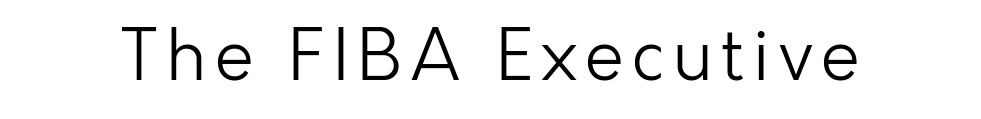
The image shows 70 px light sans-serif type, upright; set not underlined; low stroke contrast and a medium x-height.
